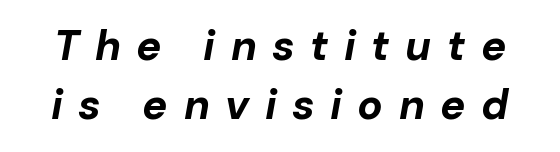
The image shows 42 px bold type, italic (leaning right); set normal line spacing (1.41x), unusually wide letter spacing (+0.37 em), not underlined; low stroke contrast and a medium x-height.
